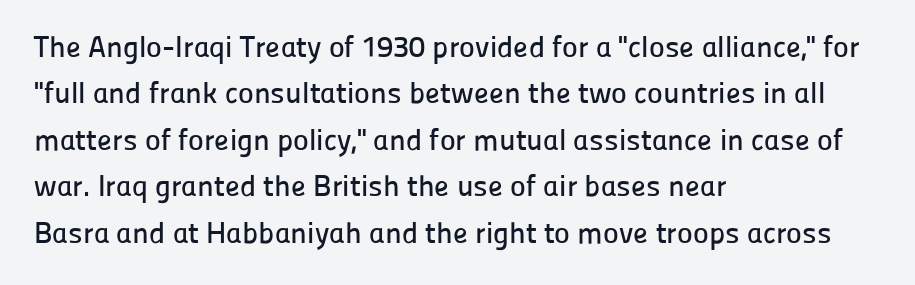
Q: Is the text italic (slanted)? A: No, it is upright.
Q: Is the typeface a serif or a sans-serif typeface? A: Sans-serif.
Q: Is the text underlined? A: No.
Q: How is the paragraph aligned? A: Left-aligned.
Q: Is the spacing between letters normal or unusually wide? A: Normal.
Q: Is the spacing between lines tight, normal or loose? A: Normal.
Q: Width (condensed, normal, or wide)? A: Normal.
Q: Stroke contrast? A: Low.
Q: x-height? A: Medium.
Q: Monospaced? A: No.
